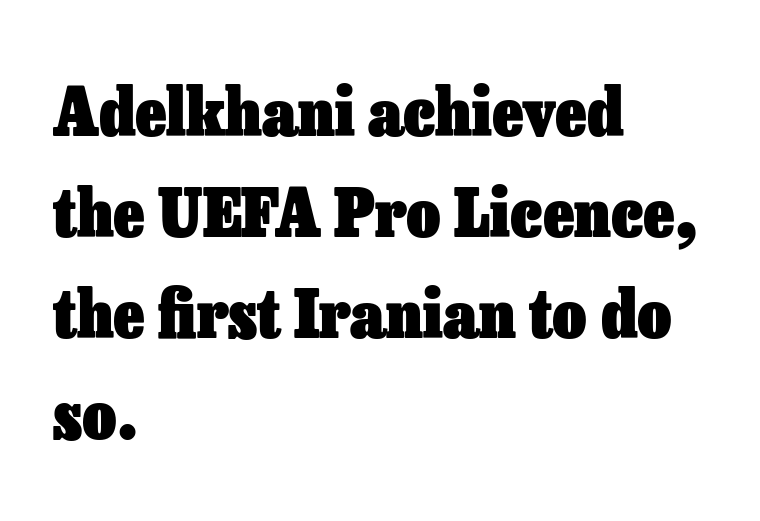
The image shows 66 px heavy type, upright; set left-aligned, normal line spacing (1.53x), normal letter spacing, not underlined; low stroke contrast and a medium x-height.
